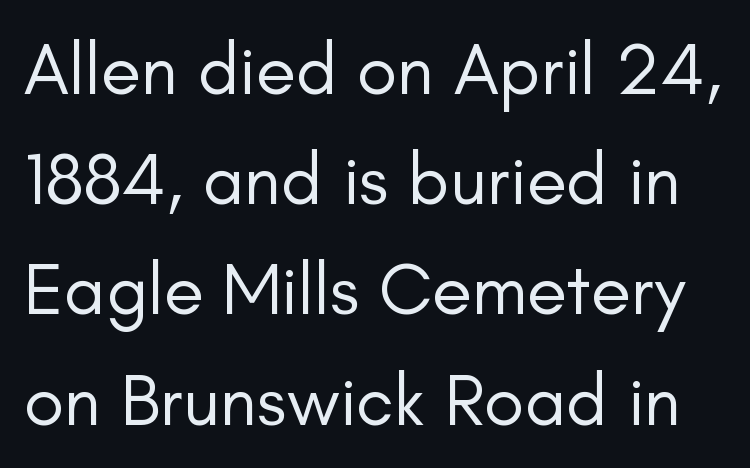
The image shows 73 px regular-weight sans-serif type, upright; set normal line spacing (1.51x), normal letter spacing, not underlined; low stroke contrast and a small x-height.
